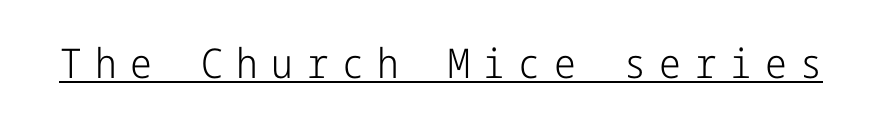
Beneath each row of characters lies a ruled line. Italic: no, the glyphs are upright roman. Heaviness? Minimal to ordinary, like unemphasized prose. No feet cap the strokes, marking this as sans-serif type. Tracking value appears strongly positive — letters spread wide.
